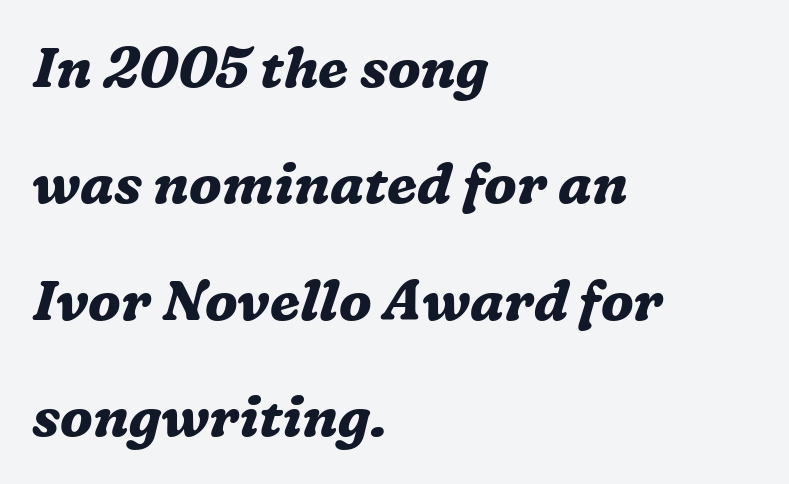
The image shows 56 px bold serif type, italic (leaning right); set left-aligned, loose line spacing (2.08x), normal letter spacing, not underlined; medium stroke contrast and a medium x-height.
